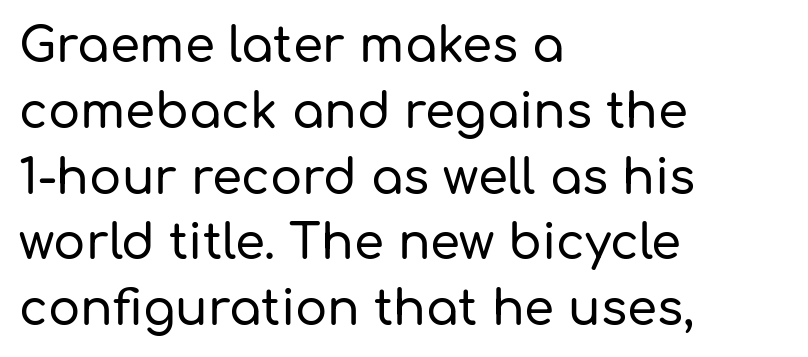
{"serif": "no", "italic": "no", "width": "normal", "stroke_contrast": "low", "x_height": "medium", "monospaced": "no", "underline": "no", "align": "left", "line_spacing": "normal", "line_spacing_ratio": 1.37, "letter_spacing": "normal", "letter_spacing_em": 0.0, "glyph_px": 48}
